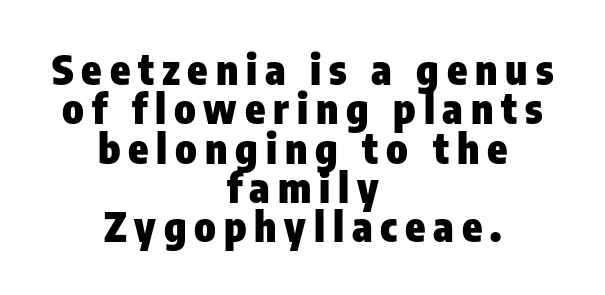
Alignment: centered. Glance below the letters and you will spot only blank space. A sans-serif font was chosen for this passage. The typesetting leans heavy: a genuine bold.
